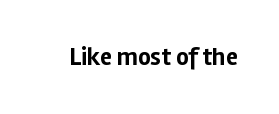
{"italic": "no", "bold": "yes", "underline": "no", "letter_spacing": "normal", "letter_spacing_em": 0.0, "glyph_px": 25}
